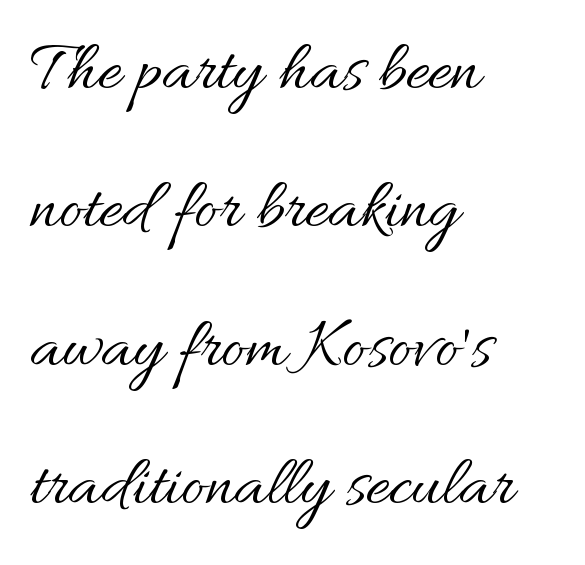
{"bold": "no", "weight": "regular", "width": "normal", "stroke_contrast": "medium", "x_height": "small", "monospaced": "no", "underline": "no", "align": "left", "line_spacing": "loose", "line_spacing_ratio": 1.95, "letter_spacing": "normal", "letter_spacing_em": 0.0, "glyph_px": 71}
